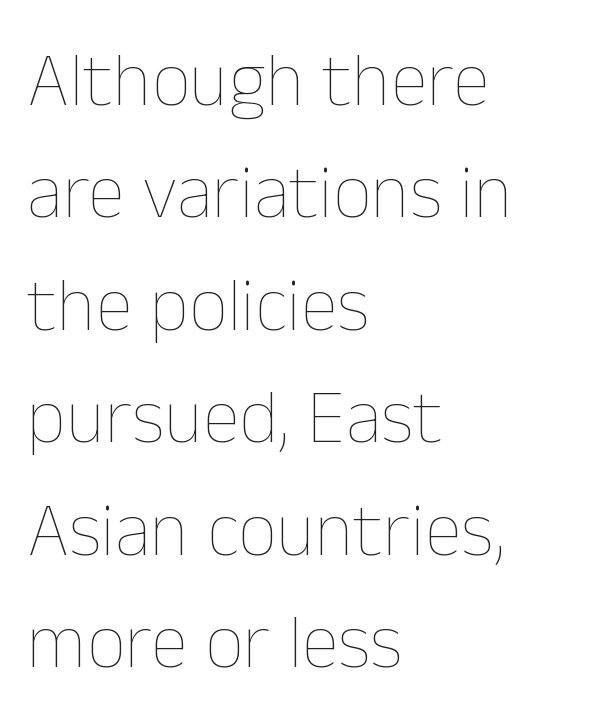
{"italic": "no", "bold": "no", "weight": "thin", "width": "normal", "stroke_contrast": "low", "x_height": "medium", "monospaced": "no", "underline": "no", "align": "left", "line_spacing": "normal", "line_spacing_ratio": 1.48, "letter_spacing": "normal", "letter_spacing_em": 0.0, "glyph_px": 76}
